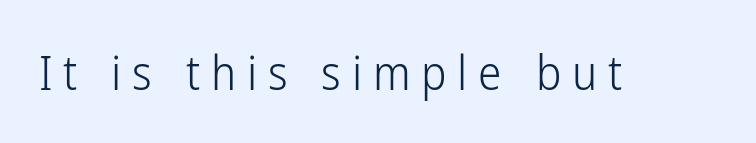
The type family on display is of the sans-serif kind. The letters advance in unequal steps, a hallmark of proportional type. The words here are not underlined. The weight tops out at a normal text grade.
